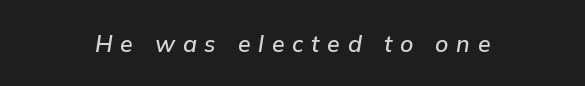
The image shows 23 px text type, italic (leaning right); set centered, unusually wide letter spacing (+0.34 em), not underlined.
